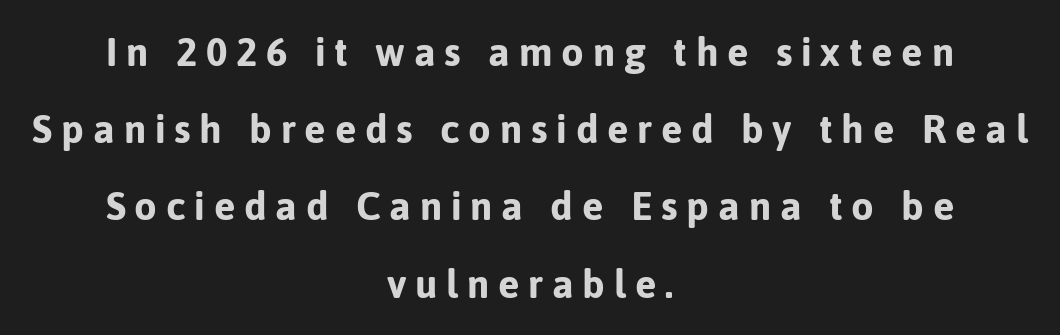
The image shows 40 px bold sans-serif type, upright; set centered, loose line spacing (1.93x), unusually wide letter spacing (+0.22 em), not underlined; low stroke contrast and a medium x-height.
